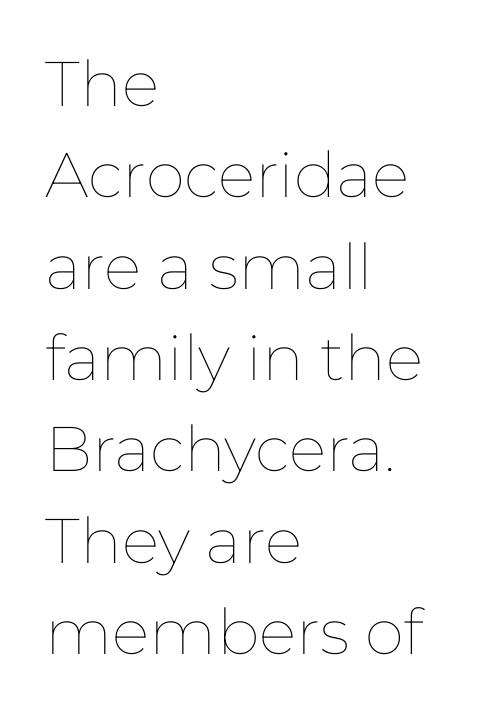
Q: Is the text bold? A: No.
Q: Is the text italic (slanted)? A: No, it is upright.
Q: Is the text underlined? A: No.
Q: How is the paragraph aligned? A: Left-aligned.
Q: Is the spacing between letters normal or unusually wide? A: Normal.
Q: Is the spacing between lines tight, normal or loose? A: Normal.
Q: Width (condensed, normal, or wide)? A: Normal.
Q: Stroke contrast? A: Low.
Q: x-height? A: Medium.
Q: Monospaced? A: No.
